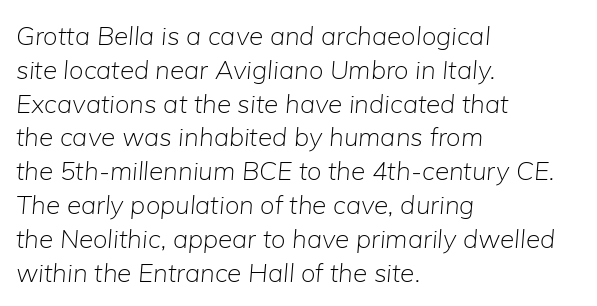
Q: Is the text bold? A: No.
Q: Is the text italic (slanted)? A: Yes, it leans right by about 5 degrees.
Q: Is the text underlined? A: No.
Q: How is the paragraph aligned? A: Left-aligned.
Q: Is the spacing between letters normal or unusually wide? A: Normal.
Q: Is the spacing between lines tight, normal or loose? A: Normal.
